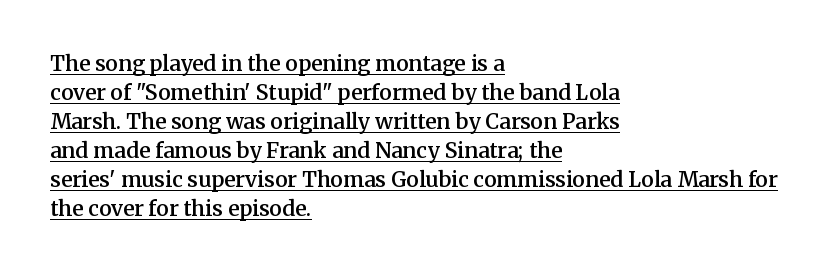
The image shows 21 px text type, upright; set left-aligned, normal line spacing (1.38x), normal letter spacing, underlined.
